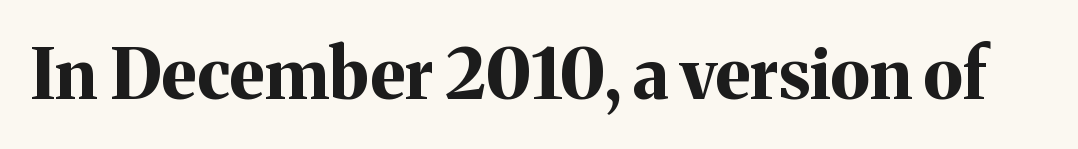
{"serif": "yes", "italic": "no", "bold": "yes", "weight": "bold", "width": "normal", "stroke_contrast": "medium", "x_height": "medium", "monospaced": "no", "underline": "no", "letter_spacing": "normal", "letter_spacing_em": 0.0, "glyph_px": 70}
